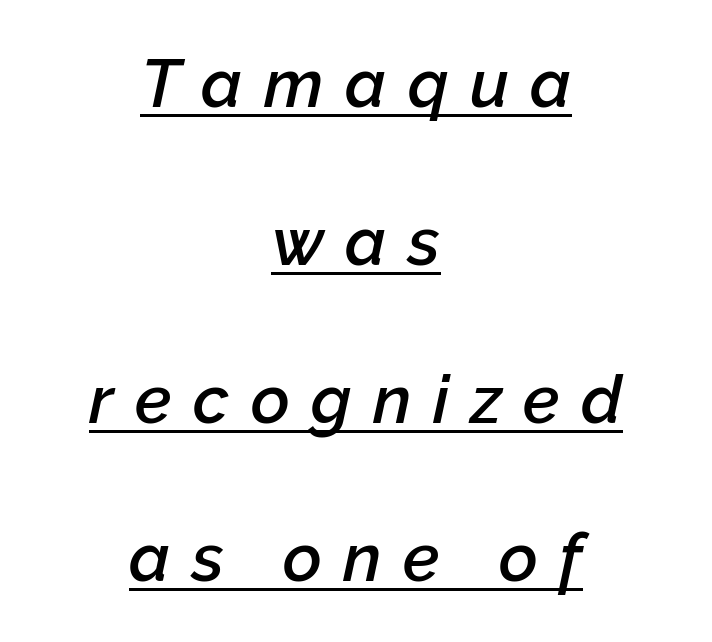
The image shows 67 px semibold type, italic (leaning right); set centered, loose line spacing (2.36x), unusually wide letter spacing (+0.32 em), underlined; low stroke contrast and a medium x-height.
